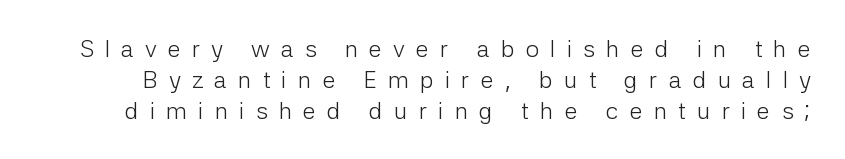
{"italic": "no", "bold": "no", "underline": "no", "line_spacing": "normal", "line_spacing_ratio": 1.29, "letter_spacing": "wide", "letter_spacing_em": 0.46, "glyph_px": 24}
